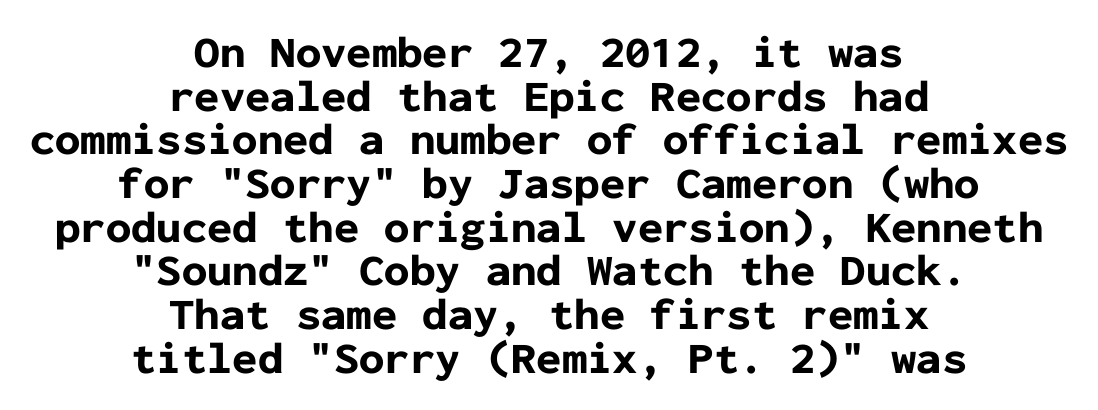
Q: Is the text bold? A: Yes.
Q: Is the text italic (slanted)? A: No, it is upright.
Q: Is the typeface a serif or a sans-serif typeface? A: Sans-serif.
Q: Is the text underlined? A: No.
Q: How is the paragraph aligned? A: Centered.
Q: Is the spacing between letters normal or unusually wide? A: Normal.
Q: Is the spacing between lines tight, normal or loose? A: Tight.
Q: Width (condensed, normal, or wide)? A: Normal.
Q: Stroke contrast? A: Low.
Q: x-height? A: Medium.
Q: Monospaced? A: Yes.
